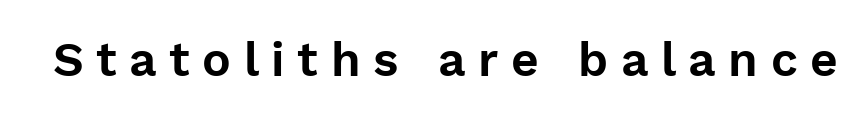
Q: Is the text italic (slanted)? A: No, it is upright.
Q: Is the typeface a serif or a sans-serif typeface? A: Sans-serif.
Q: Is the text underlined? A: No.
Q: Is the spacing between letters normal or unusually wide? A: Unusually wide.
Q: Width (condensed, normal, or wide)? A: Normal.
Q: Stroke contrast? A: Low.
Q: x-height? A: Medium.
Q: Monospaced? A: No.
